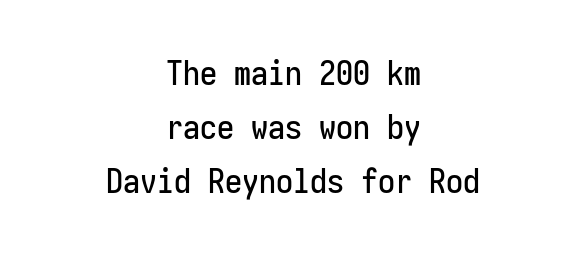
{"serif": "no", "italic": "no", "width": "condensed", "stroke_contrast": "low", "x_height": "medium", "monospaced": "yes", "underline": "no", "align": "center", "line_spacing": "normal", "line_spacing_ratio": 1.59, "letter_spacing": "normal", "letter_spacing_em": 0.0, "glyph_px": 34}
